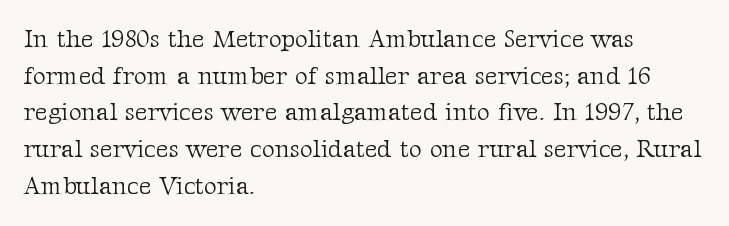
The image shows 25 px text type, upright; set left-aligned, normal line spacing (1.47x), normal letter spacing, not underlined.
